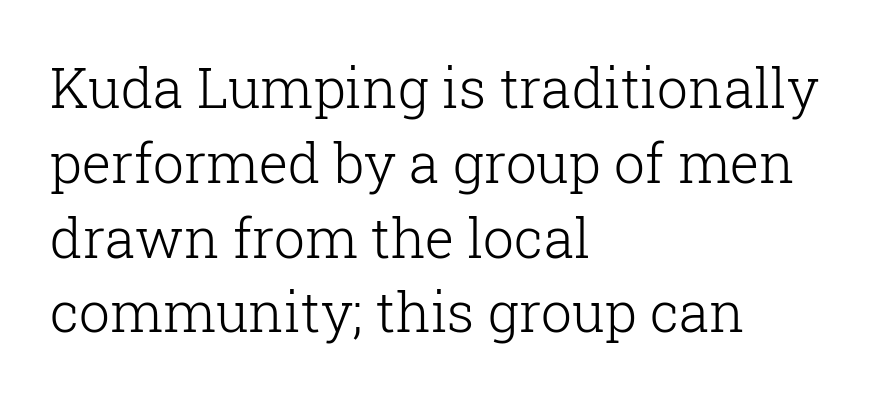
Does extra space separate the letters? No, they use regular spacing. The gap between lines stays unmarked. Is there any slant? The stems are plumb. The rag falls on the right side of this text block. Bold? No — there's no thickening of the strokes.
